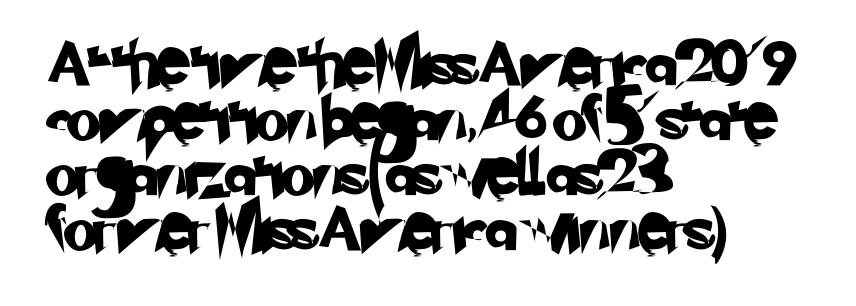
The image shows 44 px sans-serif type; set left-aligned, normal line spacing (1.25x), normal letter spacing, not underlined; low stroke contrast and a small x-height.
